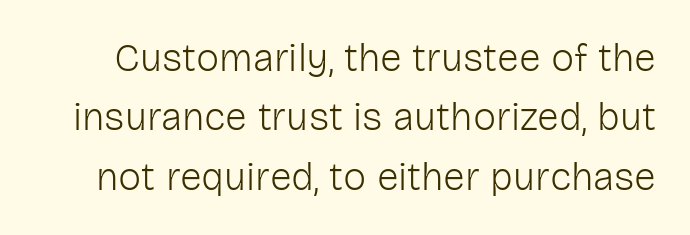
The face used here is proportionally spaced, like ordinary book or web type. Observe the absence of serifs on each vertical stroke in this sample. Caption: face not bold, strokes unweighted. Nope, not italic — everything's standing straight. Look at the tracking — it's just the regular setting, nothing added.
